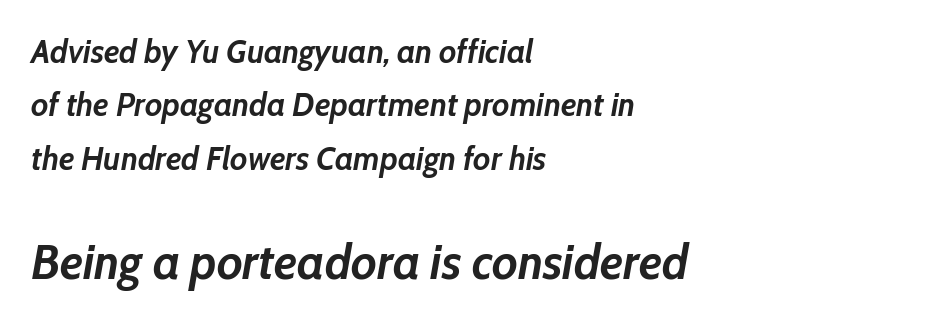
The image shows 49 px semibold type, italic (leaning right); set left-aligned, normal line spacing (1.62x), normal letter spacing, not underlined; the second (bottom) block is 1.48x larger; low stroke contrast and a medium x-height.
